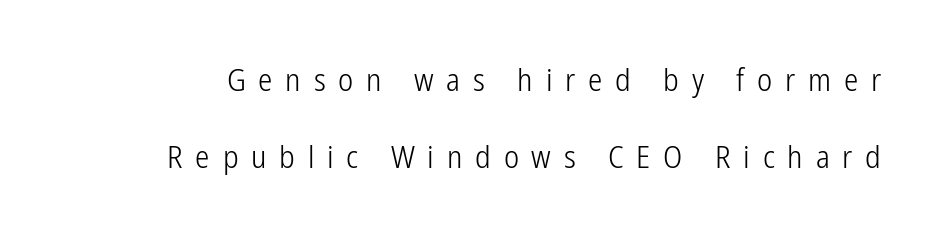
Q: Is the text bold? A: No.
Q: Is the text italic (slanted)? A: No, it is upright.
Q: Is the typeface a serif or a sans-serif typeface? A: Sans-serif.
Q: Is the text underlined? A: No.
Q: Is the spacing between letters normal or unusually wide? A: Unusually wide.
Q: Is the spacing between lines tight, normal or loose? A: Loose.
Q: Width (condensed, normal, or wide)? A: Condensed.
Q: Stroke contrast? A: Low.
Q: x-height? A: Medium.
Q: Monospaced? A: No.
